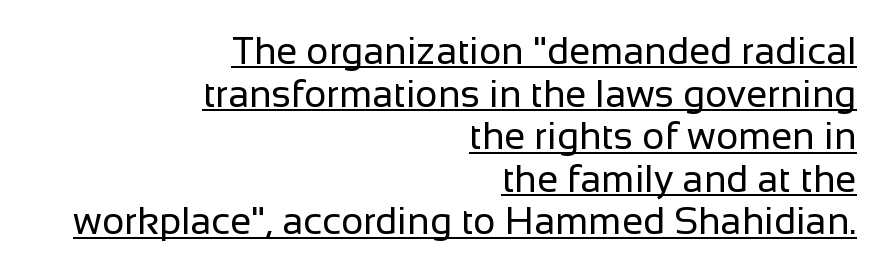
What decoration does the sample have? An underline. The face looks like a standard text weight, possibly lighter. Posture: upright roman. Proportional: the letters do not fall into vertical columns. The rag falls on the left side of this text block.
